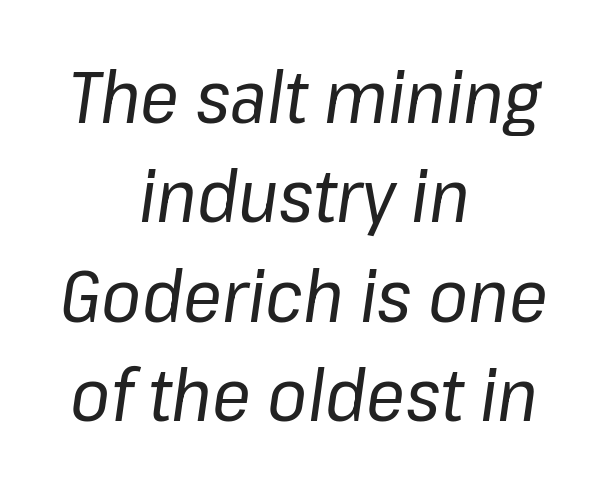
{"italic": "yes", "lean": "right", "slant_degrees": 8, "bold": "no", "weight": "regular", "width": "normal", "stroke_contrast": "low", "x_height": "medium", "monospaced": "no", "underline": "no", "align": "center", "line_spacing": "normal", "line_spacing_ratio": 1.38, "letter_spacing": "normal", "letter_spacing_em": 0.0, "glyph_px": 72}
